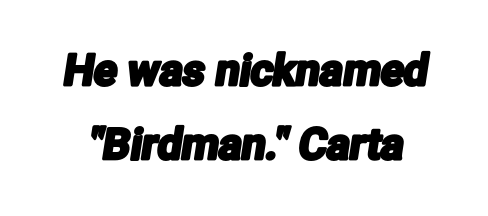
{"serif": "no", "width": "condensed", "stroke_contrast": "low", "x_height": "medium", "monospaced": "no", "underline": "no", "line_spacing_ratio": 1.73, "letter_spacing": "normal", "letter_spacing_em": 0.0, "glyph_px": 43}
